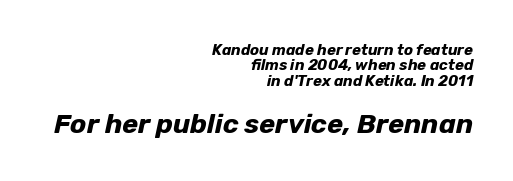
The image shows 27 px bold type, italic (leaning right); set right-aligned, tight line spacing (1.02x), normal letter spacing, not underlined; the second (bottom) block is 1.8x larger.
